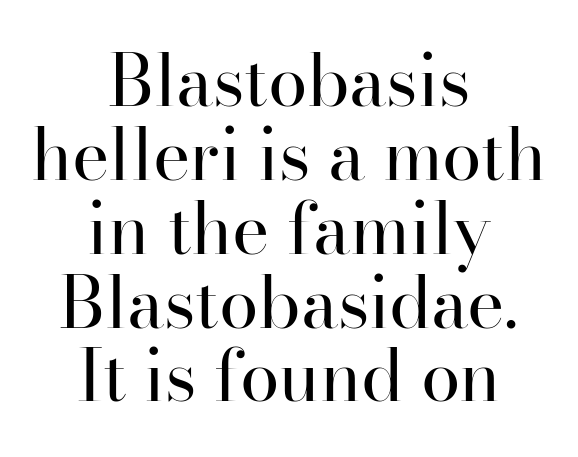
The image shows 71 px regular-weight serif type, upright; set centered, tight line spacing (1.04x), normal letter spacing, not underlined; high stroke contrast and a small x-height.
